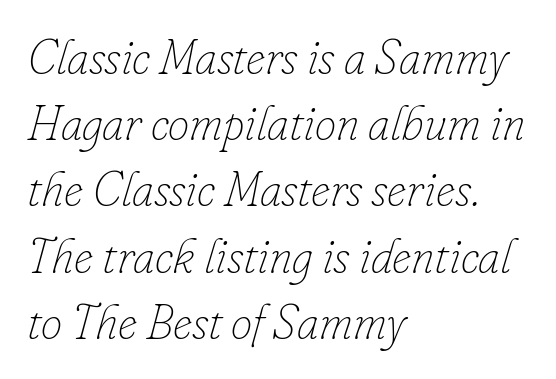
The string is rendered with underlining switched off. The axis of the letterforms is tilted away from vertical. These lines are rendered in a variable-pitch font. The rendering anchors every line to the left-hand side. Bold? No — there's no thickening of the strokes.
